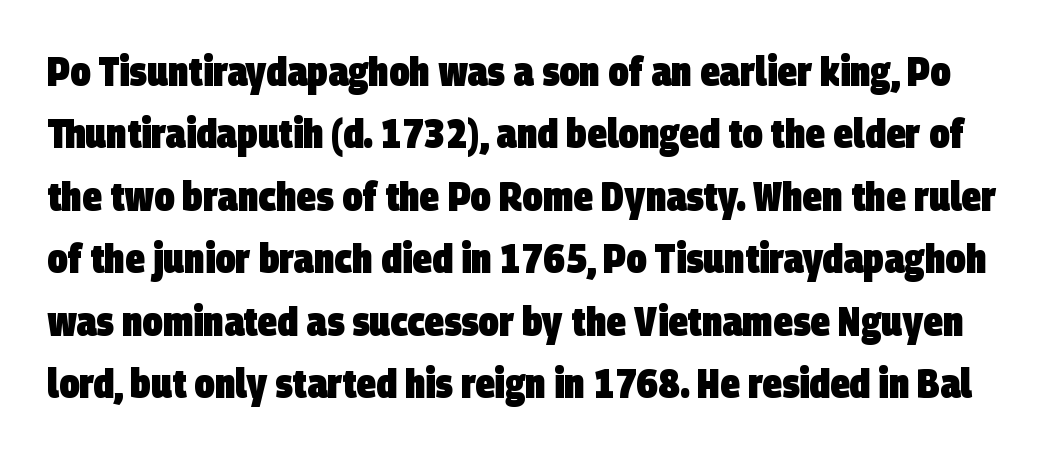
The image shows 40 px heavy, condensed sans-serif type; set normal line spacing (1.56x), normal letter spacing, not underlined; low stroke contrast and a large x-height.
